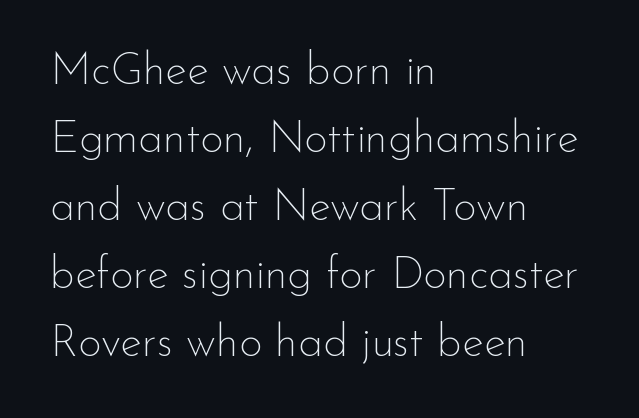
Q: Is the text bold? A: No.
Q: Is the text italic (slanted)? A: No, it is upright.
Q: Is the typeface a serif or a sans-serif typeface? A: Sans-serif.
Q: Is the text underlined? A: No.
Q: How is the paragraph aligned? A: Left-aligned.
Q: Is the spacing between letters normal or unusually wide? A: Normal.
Q: Is the spacing between lines tight, normal or loose? A: Normal.
Q: Width (condensed, normal, or wide)? A: Normal.
Q: Stroke contrast? A: Low.
Q: x-height? A: Small.
Q: Monospaced? A: No.
